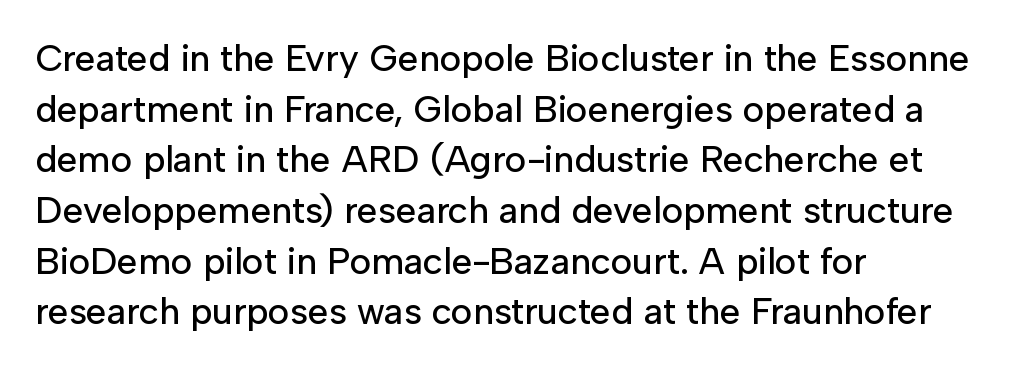
The image shows 37 px sans-serif type, upright; set left-aligned, normal line spacing (1.37x), normal letter spacing, not underlined; low stroke contrast and a medium x-height.
